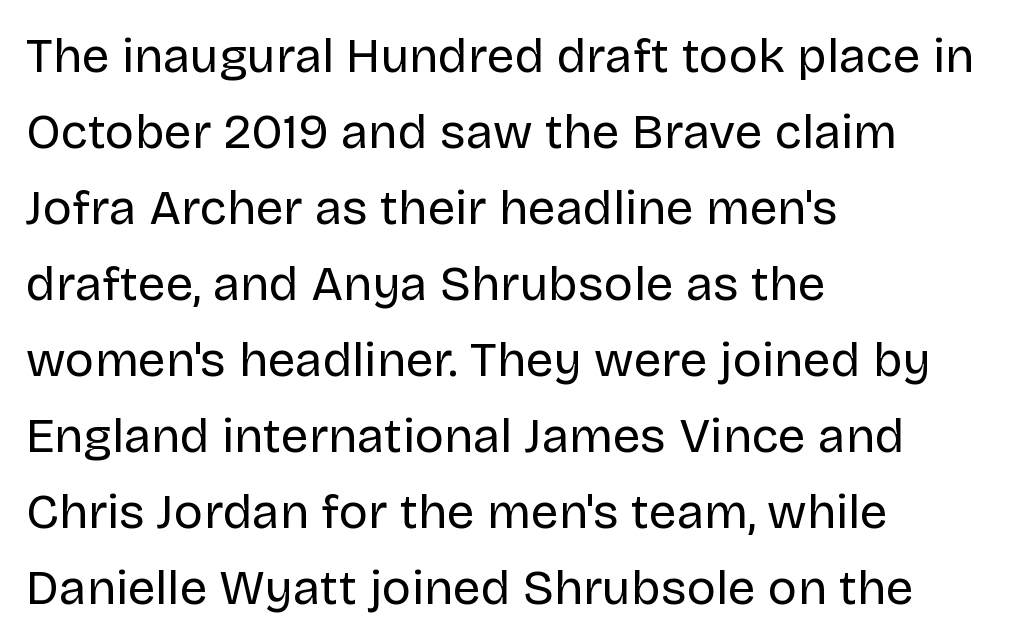
Q: Is the text bold? A: No.
Q: Is the text italic (slanted)? A: No, it is upright.
Q: Is the typeface a serif or a sans-serif typeface? A: Sans-serif.
Q: Is the text underlined? A: No.
Q: How is the paragraph aligned? A: Left-aligned.
Q: Is the spacing between letters normal or unusually wide? A: Normal.
Q: Is the spacing between lines tight, normal or loose? A: Normal.
Q: Width (condensed, normal, or wide)? A: Normal.
Q: Stroke contrast? A: Low.
Q: x-height? A: Large.
Q: Monospaced? A: No.
